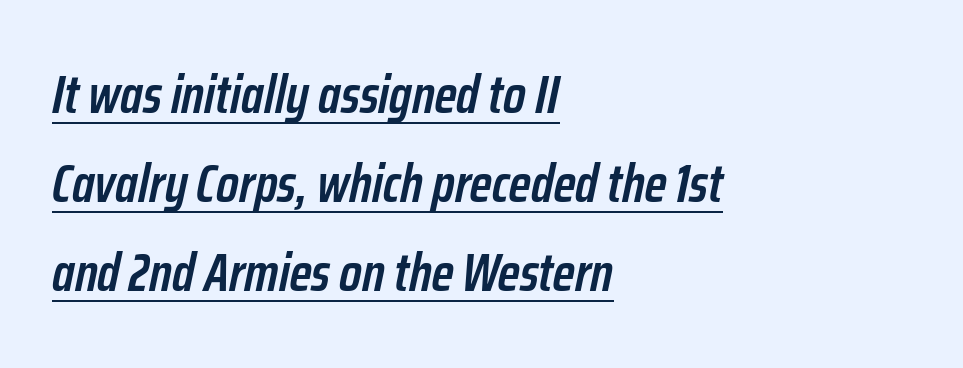
Q: Is the text bold? A: Semi-bold.
Q: Is the text italic (slanted)? A: Yes, it leans right by about 12 degrees.
Q: Is the text underlined? A: Yes.
Q: How is the paragraph aligned? A: Left-aligned.
Q: Is the spacing between letters normal or unusually wide? A: Normal.
Q: Is the spacing between lines tight, normal or loose? A: Normal.
Q: Width (condensed, normal, or wide)? A: Condensed.
Q: Stroke contrast? A: Low.
Q: x-height? A: Medium.
Q: Monospaced? A: No.
